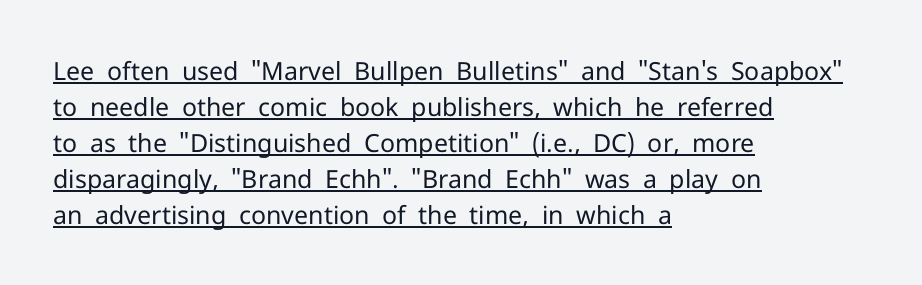
Think standard paragraph weight, or any step lighter than that. Does a line run under the words? Yes, clearly. Observe the ordinary spacing: letters are neighbours, not strangers. Which margin do the lines hug? The left one — the right edge is uneven. The letters stand upright; this is a roman face.
